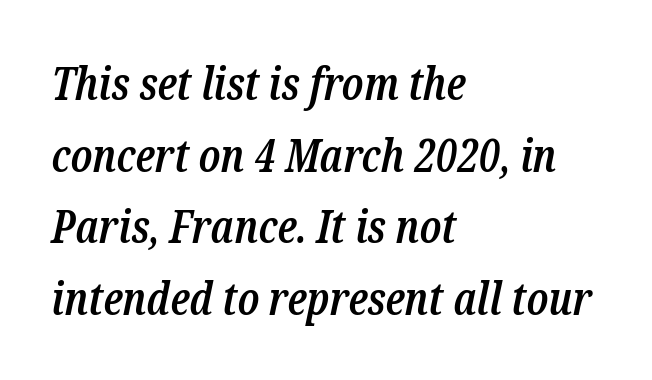
Q: Is the text bold? A: Semi-bold.
Q: Is the text italic (slanted)? A: Yes, it leans right by about 12 degrees.
Q: Is the typeface a serif or a sans-serif typeface? A: Serif.
Q: Is the text underlined? A: No.
Q: How is the paragraph aligned? A: Left-aligned.
Q: Is the spacing between letters normal or unusually wide? A: Normal.
Q: Is the spacing between lines tight, normal or loose? A: Normal.
Q: Width (condensed, normal, or wide)? A: Condensed.
Q: Stroke contrast? A: Low.
Q: x-height? A: Medium.
Q: Monospaced? A: No.
